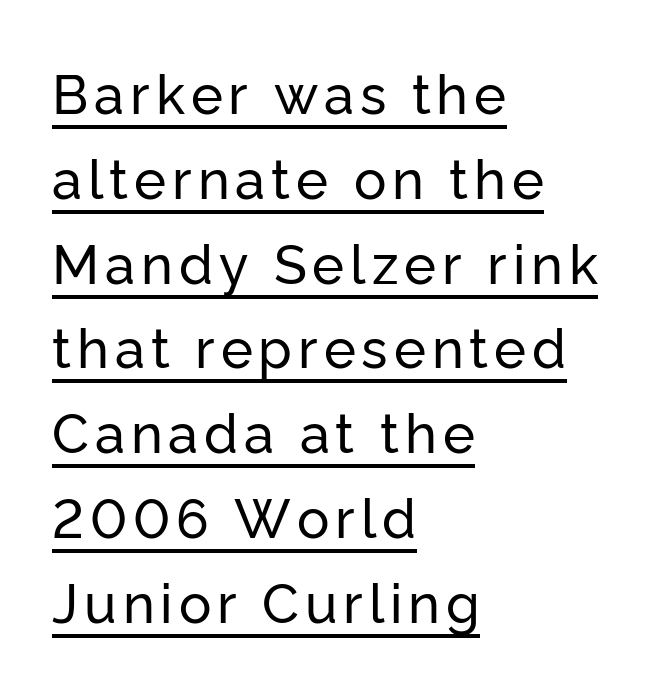
Ascenders rise straight up at ninety degrees. To sum up the face: it is a sans, with no serifs. Horizontal alignment here is leftward, the default for most running prose. Does the leading feel generous? No, just average. A typographer would call this underscored text.
